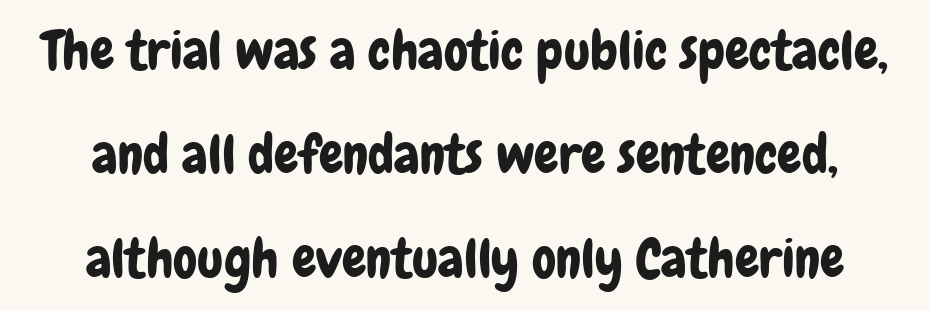
Q: Is the text italic (slanted)? A: No, it is upright.
Q: Is the typeface a serif or a sans-serif typeface? A: Sans-serif.
Q: Is the text underlined? A: No.
Q: How is the paragraph aligned? A: Centered.
Q: Is the spacing between letters normal or unusually wide? A: Normal.
Q: Is the spacing between lines tight, normal or loose? A: Loose.
Q: Width (condensed, normal, or wide)? A: Condensed.
Q: Stroke contrast? A: Low.
Q: x-height? A: Medium.
Q: Monospaced? A: No.
